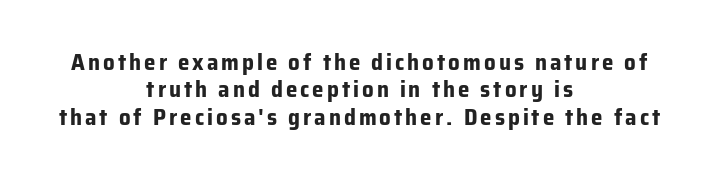
Q: Is the text bold? A: Yes.
Q: Is the text italic (slanted)? A: No, it is upright.
Q: Is the text underlined? A: No.
Q: How is the paragraph aligned? A: Centered.
